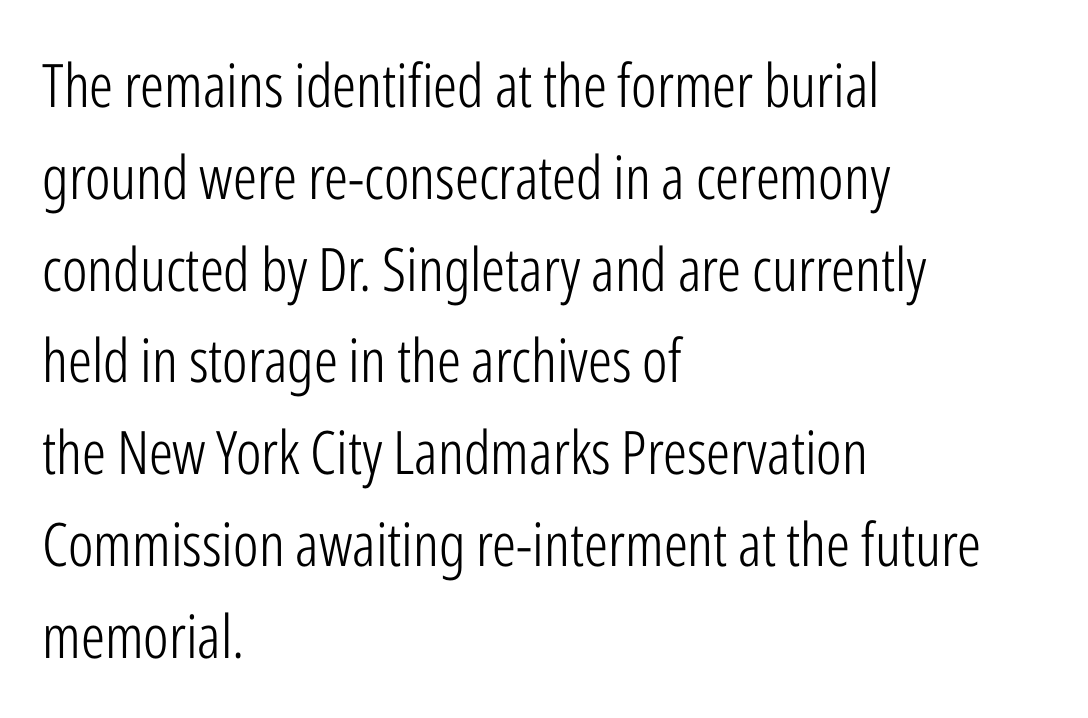
Q: Is the text bold? A: No.
Q: Is the text italic (slanted)? A: No, it is upright.
Q: Is the typeface a serif or a sans-serif typeface? A: Sans-serif.
Q: Is the text underlined? A: No.
Q: How is the paragraph aligned? A: Left-aligned.
Q: Is the spacing between letters normal or unusually wide? A: Normal.
Q: Is the spacing between lines tight, normal or loose? A: Normal.
Q: Width (condensed, normal, or wide)? A: Condensed.
Q: Stroke contrast? A: Low.
Q: x-height? A: Medium.
Q: Monospaced? A: No.
